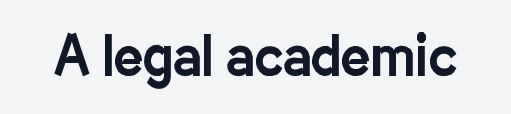
Q: Is the text italic (slanted)? A: No, it is upright.
Q: Is the typeface a serif or a sans-serif typeface? A: Sans-serif.
Q: Is the text underlined? A: No.
Q: Is the spacing between letters normal or unusually wide? A: Normal.
Q: Width (condensed, normal, or wide)? A: Condensed.
Q: Stroke contrast? A: Low.
Q: x-height? A: Medium.
Q: Monospaced? A: No.
